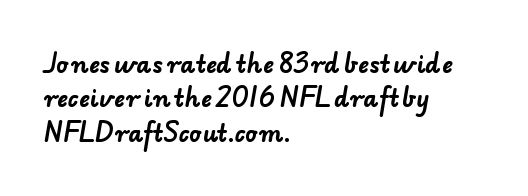
The image shows 23 px bold type; set left-aligned, normal line spacing (1.49x), normal letter spacing, not underlined.
